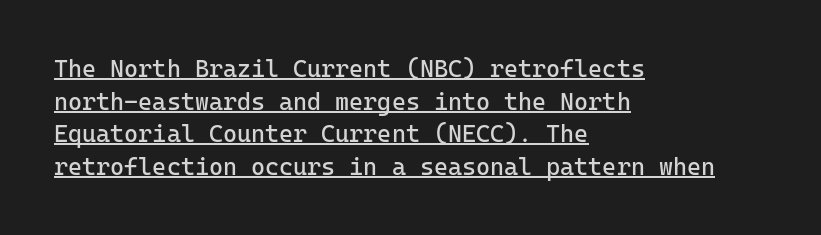
Q: Is the text bold? A: No.
Q: Is the text italic (slanted)? A: No, it is upright.
Q: Is the text underlined? A: Yes.
Q: How is the paragraph aligned? A: Left-aligned.
Q: Is the spacing between letters normal or unusually wide? A: Normal.
Q: Is the spacing between lines tight, normal or loose? A: Normal.
